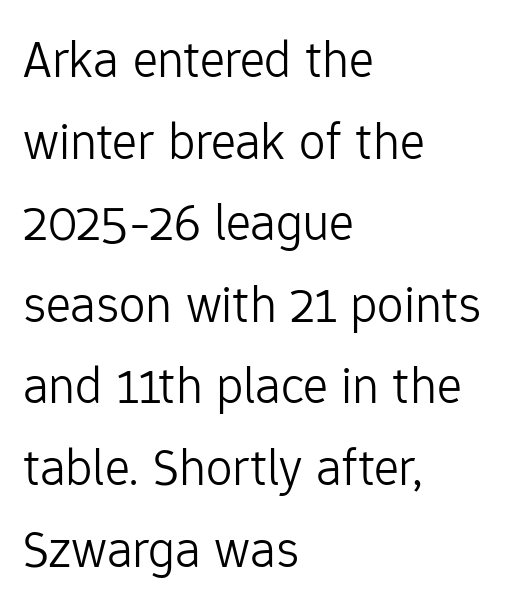
The image shows 53 px light sans-serif type, upright; set left-aligned, normal line spacing (1.54x), normal letter spacing, not underlined; low stroke contrast and a medium x-height.
